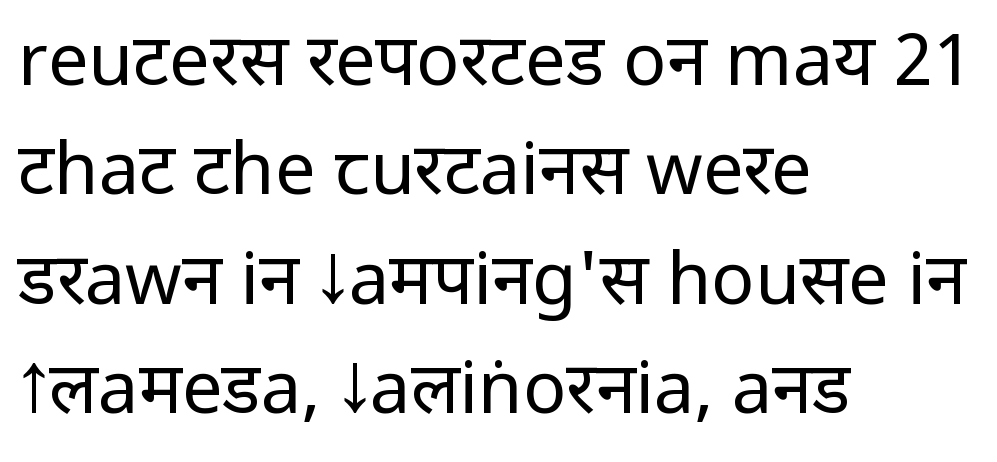
Q: Is the text bold? A: No.
Q: Is the text italic (slanted)? A: No, it is upright.
Q: Is the typeface a serif or a sans-serif typeface? A: Sans-serif.
Q: Is the text underlined? A: No.
Q: How is the paragraph aligned? A: Left-aligned.
Q: Is the spacing between letters normal or unusually wide? A: Normal.
Q: Is the spacing between lines tight, normal or loose? A: Normal.
Q: Width (condensed, normal, or wide)? A: Condensed.
Q: Stroke contrast? A: Low.
Q: x-height? A: Large.
Q: Monospaced? A: No.
